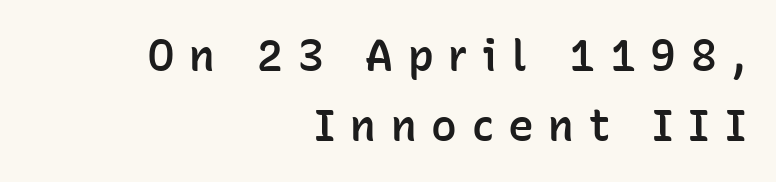
The image shows 43 px semibold sans-serif type, upright; set right-aligned, normal line spacing (1.62x), unusually wide letter spacing (+0.34 em), not underlined; low stroke contrast and a medium x-height.
